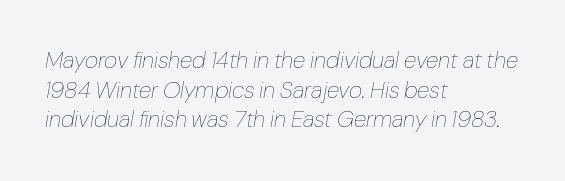
The image shows 23 px text type, italic (leaning right); set left-aligned, normal line spacing (1.29x), normal letter spacing, not underlined.
